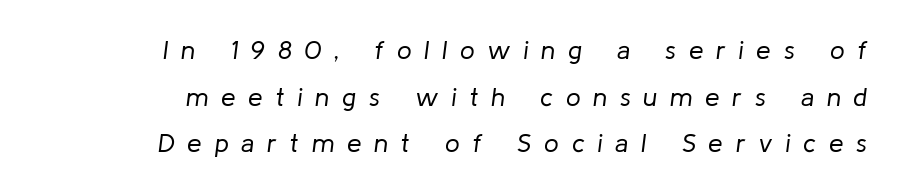
{"italic": "yes", "lean": "right", "slant_degrees": 8, "bold": "no", "underline": "no", "align": "right", "line_spacing_ratio": 1.79, "letter_spacing": "wide", "letter_spacing_em": 0.49, "glyph_px": 26}
